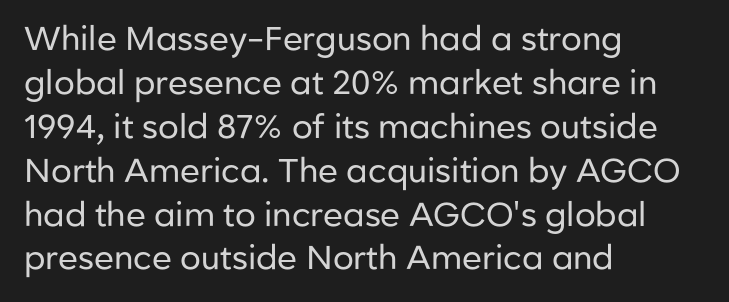
{"serif": "no", "italic": "no", "bold": "no", "weight": "regular", "width": "normal", "stroke_contrast": "low", "x_height": "medium", "monospaced": "no", "underline": "no", "align": "left", "line_spacing": "normal", "line_spacing_ratio": 1.33, "letter_spacing": "normal", "letter_spacing_em": 0.0, "glyph_px": 33}
